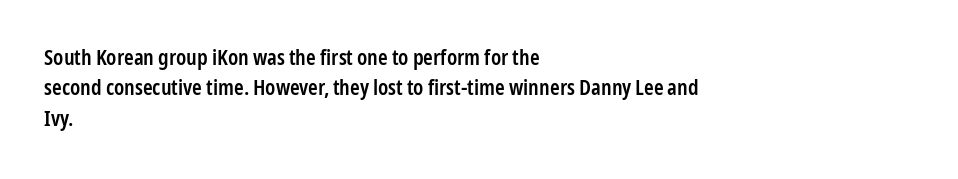
{"italic": "no", "bold": "semi", "underline": "no", "align": "left", "line_spacing": "normal", "line_spacing_ratio": 1.38, "letter_spacing": "normal", "letter_spacing_em": 0.0, "glyph_px": 22}
